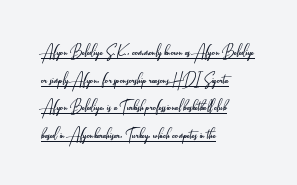
The image shows 20 px text type; set left-aligned, normal line spacing (1.38x), normal letter spacing, underlined.
